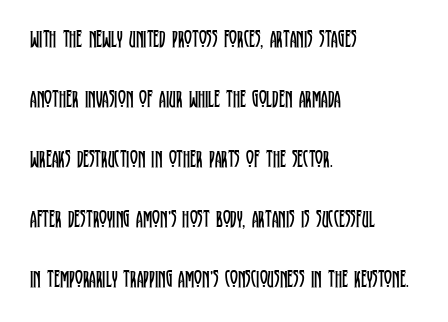
The image shows 24 px text type, upright; set left-aligned, loose line spacing (2.5x), normal letter spacing, not underlined.
